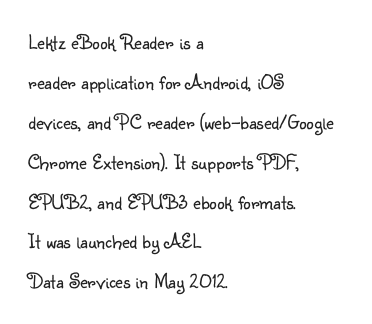
Q: Is the text bold? A: No.
Q: Is the text italic (slanted)? A: No, it is upright.
Q: Is the text underlined? A: No.
Q: How is the paragraph aligned? A: Left-aligned.
Q: Is the spacing between letters normal or unusually wide? A: Normal.
Q: Is the spacing between lines tight, normal or loose? A: Loose.
